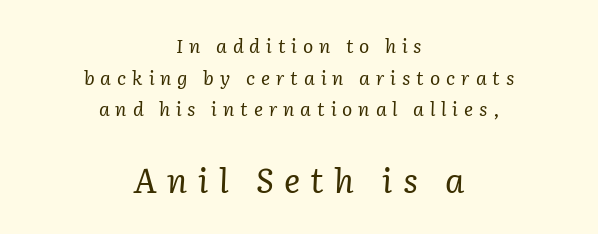
The image shows 34 px regular-weight serif type, italic (leaning right); set centered, normal line spacing (1.66x), unusually wide letter spacing (+0.31 em), not underlined; the second (bottom) block is 1.79x larger; low stroke contrast and a medium x-height.
